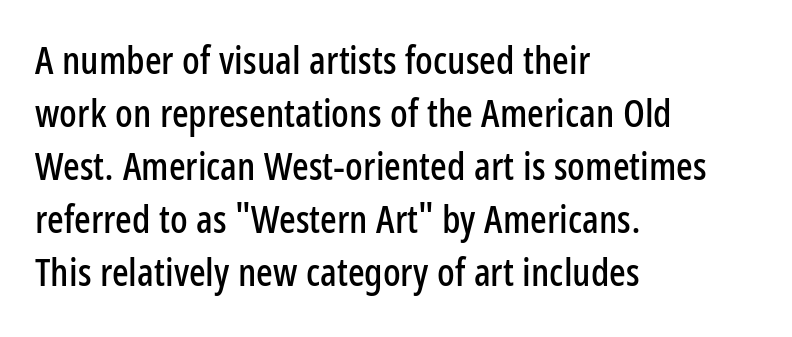
{"serif": "no", "italic": "no", "width": "condensed", "stroke_contrast": "low", "x_height": "medium", "monospaced": "no", "underline": "no", "align": "left", "line_spacing": "normal", "line_spacing_ratio": 1.36, "letter_spacing": "normal", "letter_spacing_em": 0.0, "glyph_px": 39}
